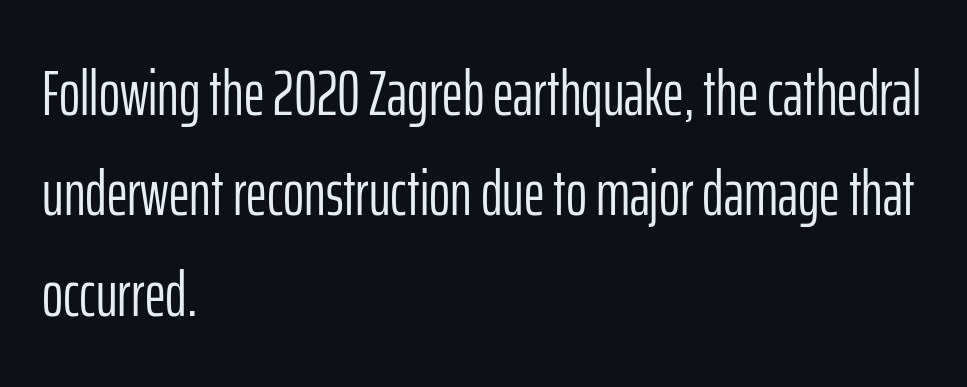
Notice how descenders clear the ascenders below comfortably — that's standard leading. Any mark beneath the type? The region is blank. Nothing unusual about the tracking: characters are spaced as the font intends. Spacing verdict: proportional, widths tailored to each character.
